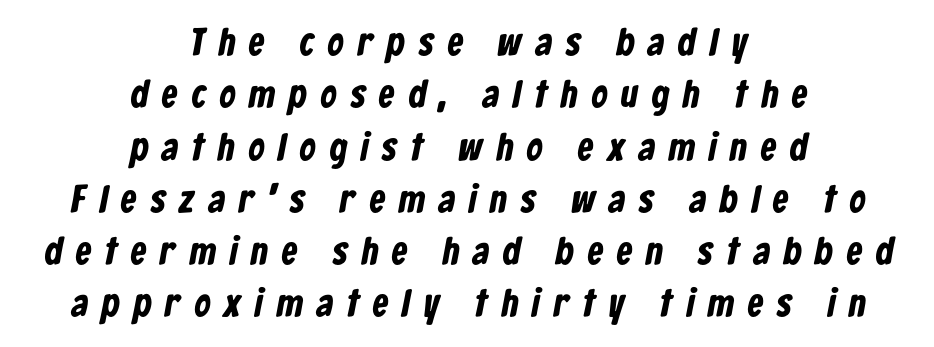
{"serif": "no", "bold": "yes", "weight": "bold", "width": "condensed", "stroke_contrast": "low", "x_height": "medium", "monospaced": "no", "underline": "no", "align": "center", "line_spacing": "normal", "line_spacing_ratio": 1.34, "letter_spacing": "wide", "letter_spacing_em": 0.36, "glyph_px": 39}
